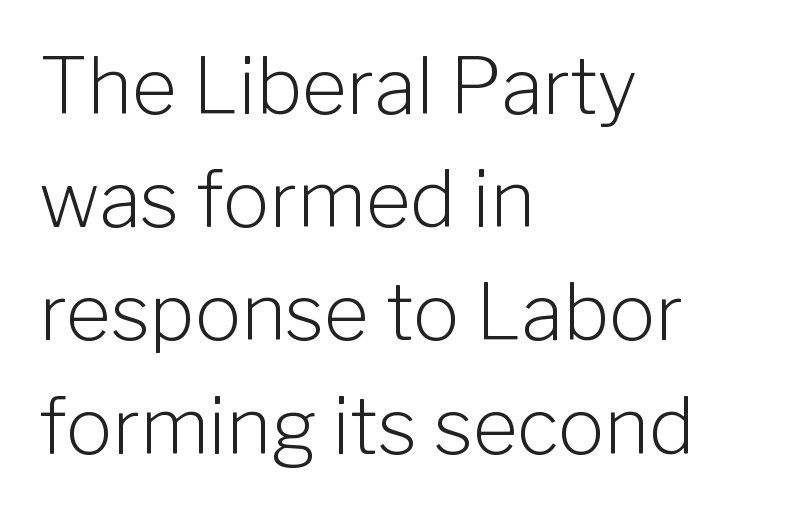
{"serif": "no", "italic": "no", "bold": "no", "weight": "light", "width": "normal", "stroke_contrast": "low", "x_height": "medium", "monospaced": "no", "underline": "no", "align": "left", "line_spacing": "normal", "line_spacing_ratio": 1.47, "letter_spacing": "normal", "letter_spacing_em": 0.0, "glyph_px": 77}
